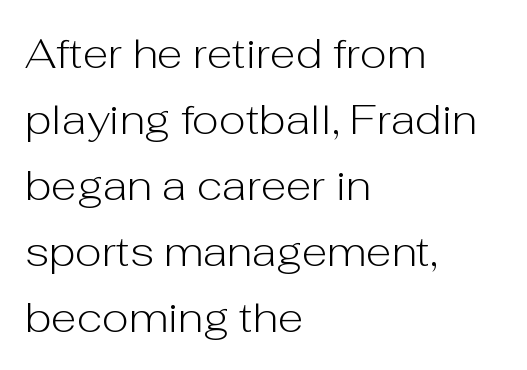
The image shows 42 px light sans-serif type, upright; set left-aligned, normal line spacing (1.57x), normal letter spacing, not underlined; low stroke contrast and a medium x-height.
